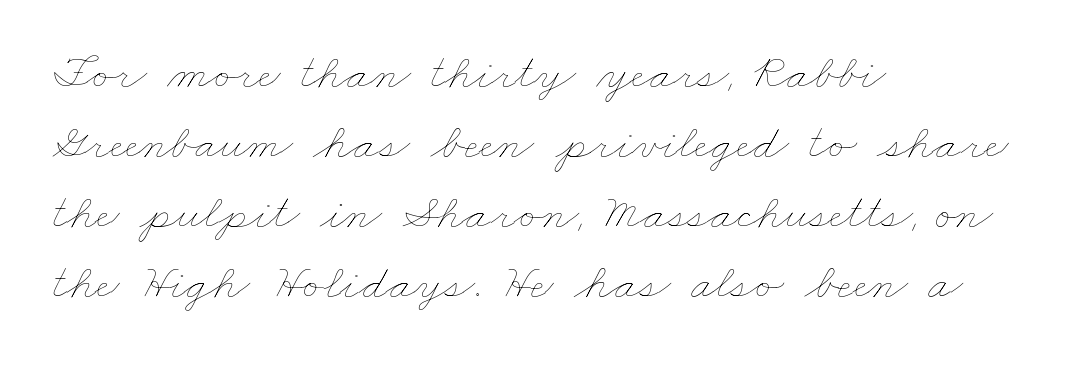
Q: Is the text bold? A: No.
Q: Is the text underlined? A: No.
Q: How is the paragraph aligned? A: Left-aligned.
Q: Is the spacing between letters normal or unusually wide? A: Normal.
Q: Is the spacing between lines tight, normal or loose? A: Normal.
Q: Width (condensed, normal, or wide)? A: Wide.
Q: Stroke contrast? A: Low.
Q: x-height? A: Small.
Q: Monospaced? A: No.
